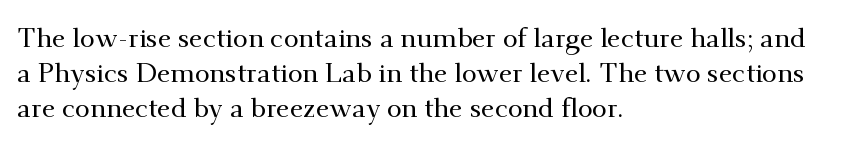
Q: Is the text italic (slanted)? A: No, it is upright.
Q: Is the text underlined? A: No.
Q: How is the paragraph aligned? A: Left-aligned.
Q: Is the spacing between letters normal or unusually wide? A: Normal.
Q: Is the spacing between lines tight, normal or loose? A: Normal.
